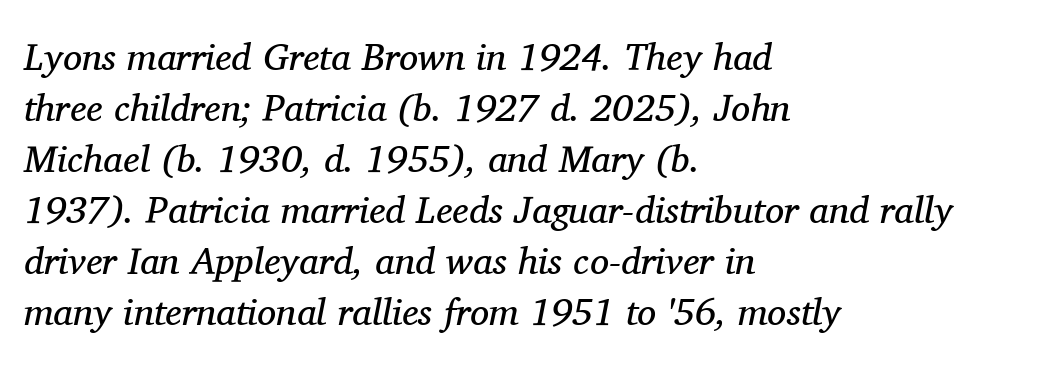
{"serif": "yes", "italic": "yes", "lean": "right", "slant_degrees": 11, "bold": "no", "weight": "regular", "width": "normal", "stroke_contrast": "medium", "x_height": "medium", "monospaced": "no", "underline": "no", "align": "left", "line_spacing": "normal", "line_spacing_ratio": 1.34, "letter_spacing": "normal", "letter_spacing_em": 0.0, "glyph_px": 38}
